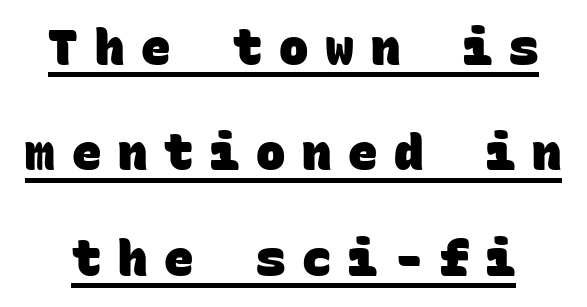
Q: Is the text bold? A: Yes.
Q: Is the typeface a serif or a sans-serif typeface? A: Sans-serif.
Q: Is the text underlined? A: Yes.
Q: Is the spacing between letters normal or unusually wide? A: Unusually wide.
Q: Is the spacing between lines tight, normal or loose? A: Loose.
Q: Width (condensed, normal, or wide)? A: Normal.
Q: Stroke contrast? A: Low.
Q: x-height? A: Large.
Q: Monospaced? A: Yes.
